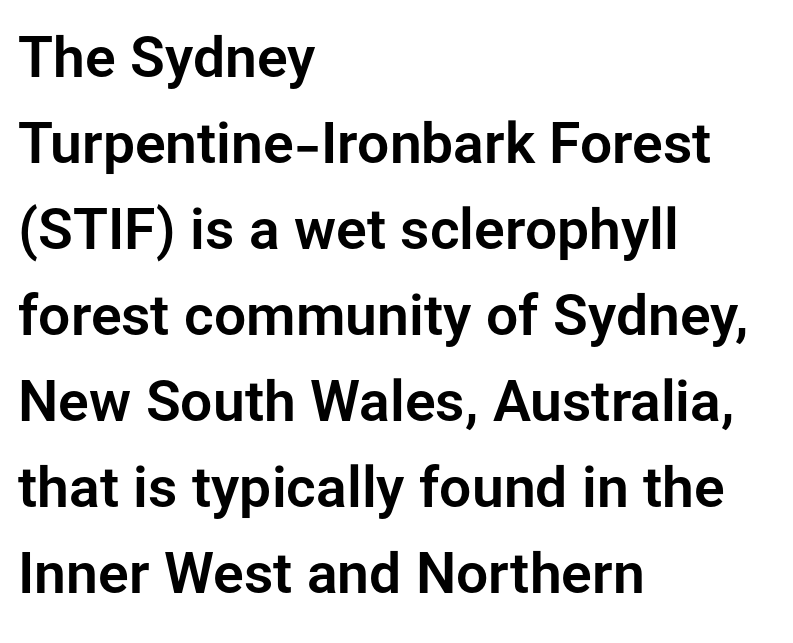
Q: Is the text italic (slanted)? A: No, it is upright.
Q: Is the typeface a serif or a sans-serif typeface? A: Sans-serif.
Q: Is the text underlined? A: No.
Q: How is the paragraph aligned? A: Left-aligned.
Q: Is the spacing between letters normal or unusually wide? A: Normal.
Q: Is the spacing between lines tight, normal or loose? A: Normal.
Q: Width (condensed, normal, or wide)? A: Normal.
Q: Stroke contrast? A: Low.
Q: x-height? A: Medium.
Q: Monospaced? A: No.
